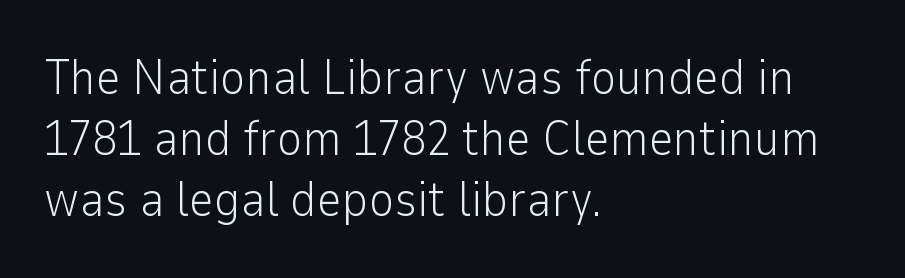
The image shows 49 px light sans-serif type, upright; set left-aligned, line spacing 1.24x, normal letter spacing, not underlined; low stroke contrast and a medium x-height.
